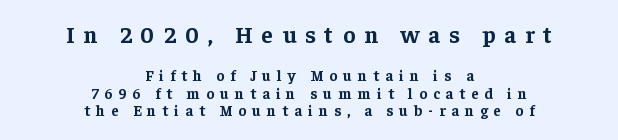
Q: Is the text bold? A: Yes.
Q: Is the text italic (slanted)? A: No, it is upright.
Q: Is the text underlined? A: No.
Q: How is the paragraph aligned? A: Centered.
Q: Is the spacing between letters normal or unusually wide? A: Unusually wide.
Q: Which block of text is set in a larger size, the first (top) or the second (bottom)? A: The first (top) one.
